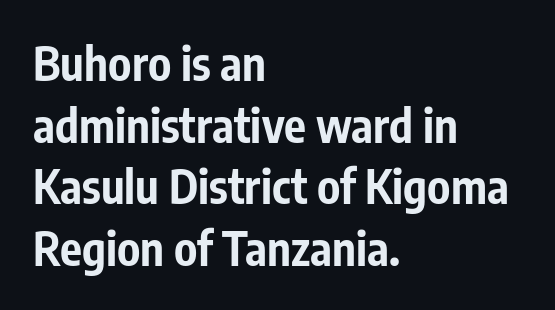
{"serif": "no", "italic": "no", "bold": "yes", "weight": "bold", "width": "condensed", "stroke_contrast": "low", "x_height": "medium", "monospaced": "no", "underline": "no", "align": "left", "line_spacing": "normal", "line_spacing_ratio": 1.34, "letter_spacing": "normal", "letter_spacing_em": 0.0, "glyph_px": 46}
